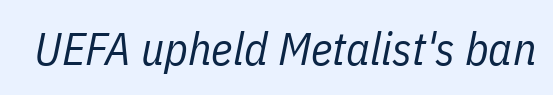
The image shows 46 px regular-weight, condensed type, italic (leaning right); set normal letter spacing, not underlined; low stroke contrast and a medium x-height.
